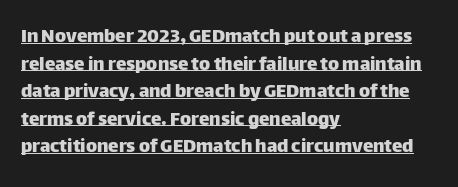
Descenders here cross a horizontal rule under the line. Is there any slant? The stems are plumb. The space between consecutive lines is moderate. Alignment: flush left. A typesetter would call this zero additional tracking.
